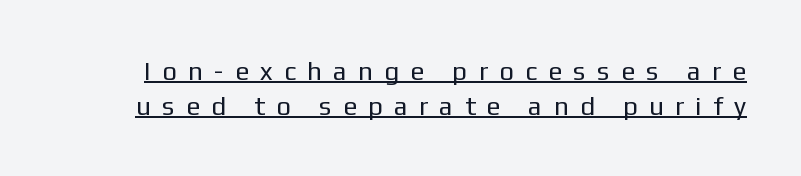
The image shows 26 px text type, upright; set normal line spacing (1.34x), unusually wide letter spacing (+0.43 em), underlined.
